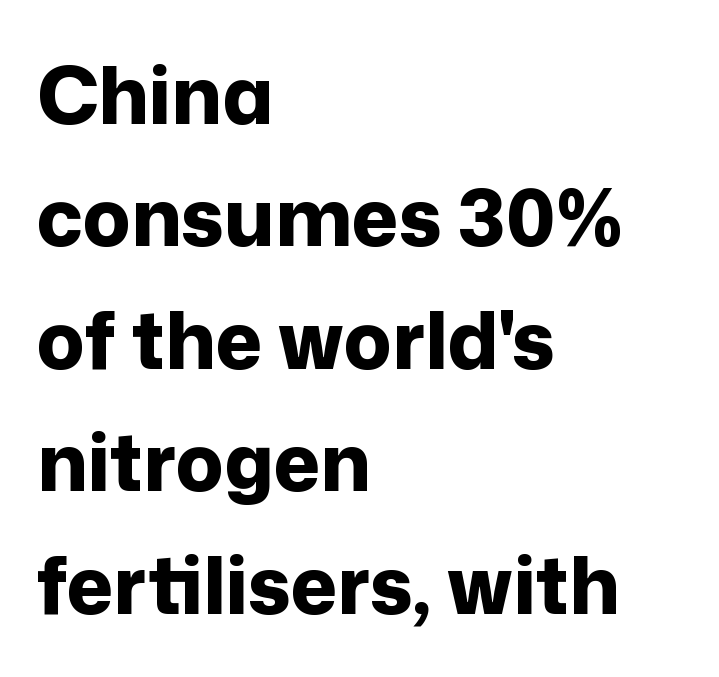
Q: Is the text bold? A: Yes.
Q: Is the text italic (slanted)? A: No, it is upright.
Q: Is the typeface a serif or a sans-serif typeface? A: Sans-serif.
Q: Is the text underlined? A: No.
Q: How is the paragraph aligned? A: Left-aligned.
Q: Is the spacing between letters normal or unusually wide? A: Normal.
Q: Is the spacing between lines tight, normal or loose? A: Normal.
Q: Width (condensed, normal, or wide)? A: Normal.
Q: Stroke contrast? A: Low.
Q: x-height? A: Medium.
Q: Monospaced? A: No.
